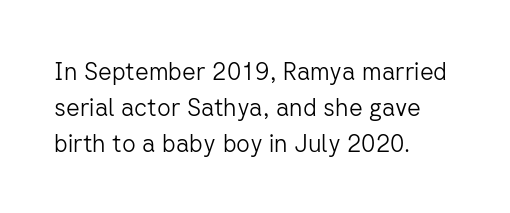
{"italic": "no", "bold": "no", "underline": "no", "align": "left", "line_spacing": "normal", "line_spacing_ratio": 1.49, "letter_spacing": "normal", "letter_spacing_em": 0.0, "glyph_px": 24}
